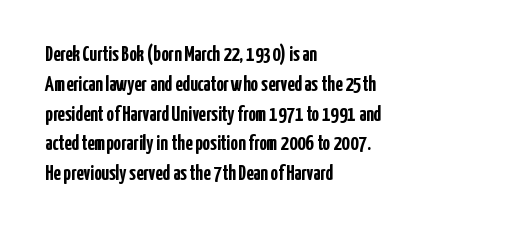
The image shows 21 px bold type, upright; set left-aligned, normal line spacing (1.42x), normal letter spacing, not underlined.
